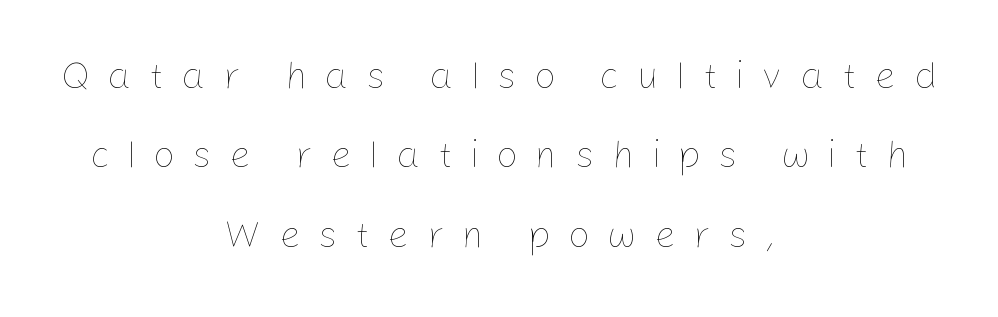
Vertical strokes here are truly vertical. The letters advance in unequal steps, a hallmark of proportional type. Caption: expanded tracking, letters set apart. Short and long lines alike share a common midpoint.
